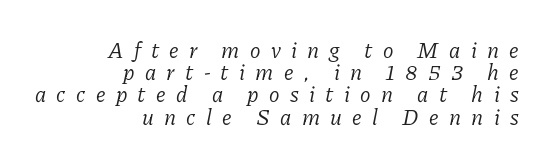
Q: Is the text bold? A: No.
Q: Is the text italic (slanted)? A: Yes, it leans right by about 11 degrees.
Q: Is the text underlined? A: No.
Q: How is the paragraph aligned? A: Right-aligned.
Q: Is the spacing between letters normal or unusually wide? A: Unusually wide.
Q: Is the spacing between lines tight, normal or loose? A: Tight.
